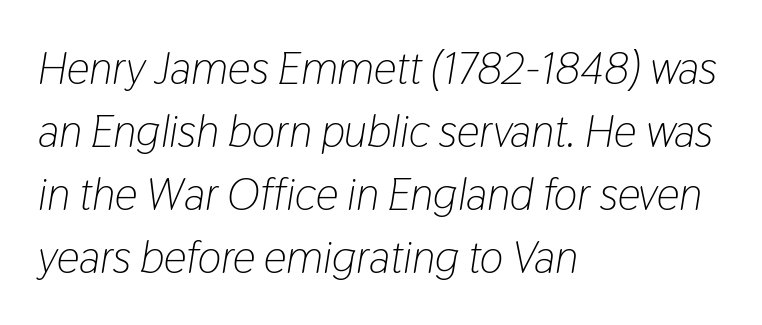
{"italic": "yes", "lean": "right", "slant_degrees": 9, "bold": "no", "weight": "light", "width": "condensed", "stroke_contrast": "low", "x_height": "medium", "monospaced": "no", "underline": "no", "align": "left", "line_spacing": "normal", "line_spacing_ratio": 1.4, "letter_spacing": "normal", "letter_spacing_em": 0.0, "glyph_px": 45}
